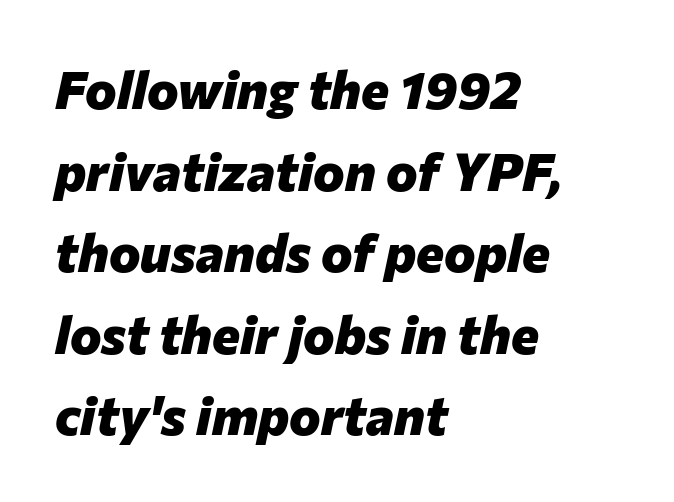
The image shows 53 px heavy type, italic (leaning right); set left-aligned, normal line spacing (1.54x), normal letter spacing, not underlined; low stroke contrast and a medium x-height.
